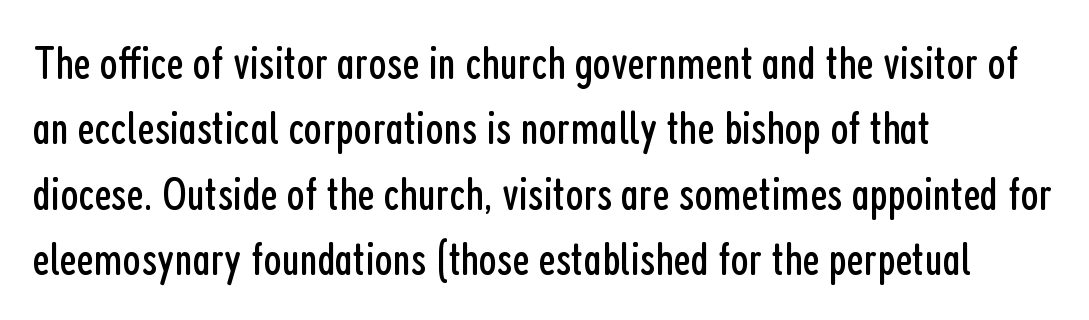
Q: Is the text bold? A: No.
Q: Is the text italic (slanted)? A: No, it is upright.
Q: Is the typeface a serif or a sans-serif typeface? A: Sans-serif.
Q: Is the text underlined? A: No.
Q: How is the paragraph aligned? A: Left-aligned.
Q: Is the spacing between letters normal or unusually wide? A: Normal.
Q: Is the spacing between lines tight, normal or loose? A: Normal.
Q: Width (condensed, normal, or wide)? A: Condensed.
Q: Stroke contrast? A: Low.
Q: x-height? A: Medium.
Q: Monospaced? A: No.
